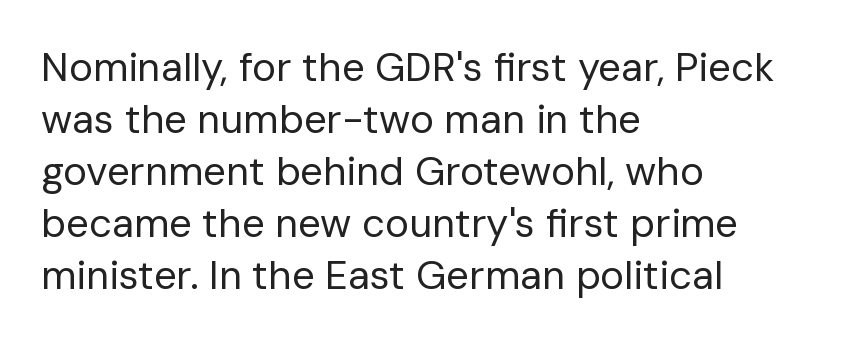
{"serif": "no", "italic": "no", "bold": "no", "weight": "regular", "width": "normal", "stroke_contrast": "low", "x_height": "medium", "monospaced": "no", "underline": "no", "align": "left", "line_spacing": "normal", "line_spacing_ratio": 1.3, "letter_spacing": "normal", "letter_spacing_em": 0.0, "glyph_px": 40}
